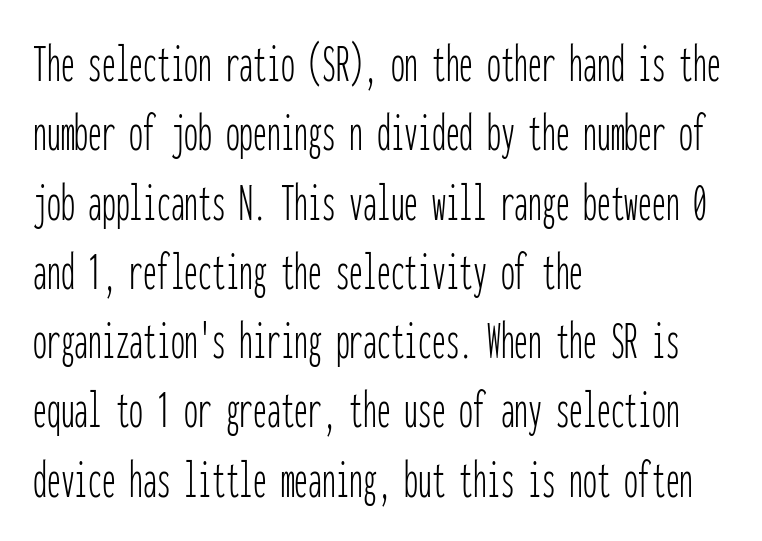
Q: Is the text bold? A: No.
Q: Is the text italic (slanted)? A: No, it is upright.
Q: Is the typeface a serif or a sans-serif typeface? A: Sans-serif.
Q: Is the text underlined? A: No.
Q: How is the paragraph aligned? A: Left-aligned.
Q: Is the spacing between letters normal or unusually wide? A: Normal.
Q: Is the spacing between lines tight, normal or loose? A: Normal.
Q: Width (condensed, normal, or wide)? A: Condensed.
Q: Stroke contrast? A: Low.
Q: x-height? A: Medium.
Q: Monospaced? A: Yes.
